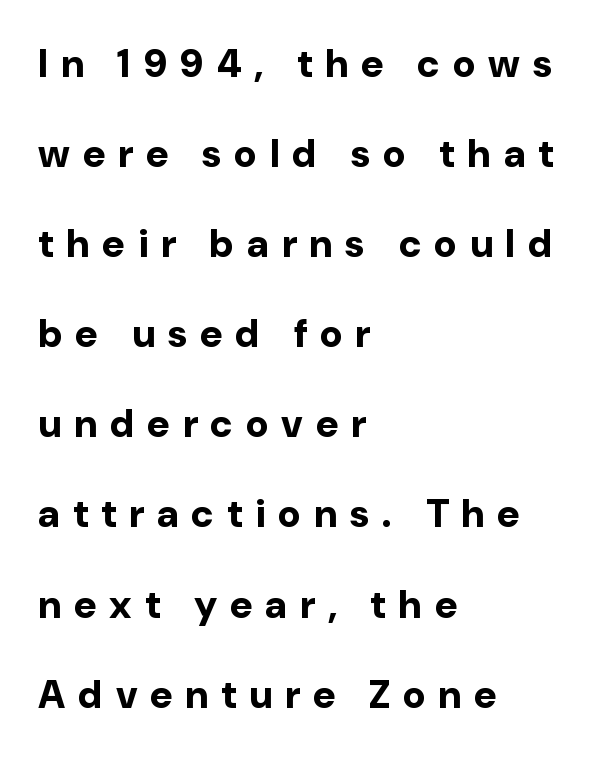
{"serif": "no", "italic": "no", "bold": "yes", "weight": "bold", "width": "normal", "stroke_contrast": "low", "x_height": "medium", "monospaced": "no", "underline": "no", "align": "left", "line_spacing": "loose", "line_spacing_ratio": 2.31, "letter_spacing": "wide", "letter_spacing_em": 0.33, "glyph_px": 39}
